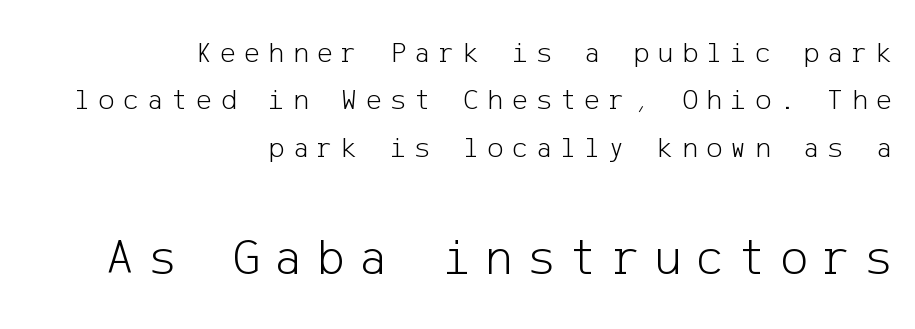
Q: Is the text bold? A: No.
Q: Is the text italic (slanted)? A: No, it is upright.
Q: Is the typeface a serif or a sans-serif typeface? A: Sans-serif.
Q: Is the text underlined? A: No.
Q: How is the paragraph aligned? A: Right-aligned.
Q: Is the spacing between letters normal or unusually wide? A: Unusually wide.
Q: Is the spacing between lines tight, normal or loose? A: Normal.
Q: Which block of text is set in a larger size, the first (top) or the second (bottom)? A: The second (bottom) one.
Q: Width (condensed, normal, or wide)? A: Normal.
Q: Stroke contrast? A: Low.
Q: x-height? A: Medium.
